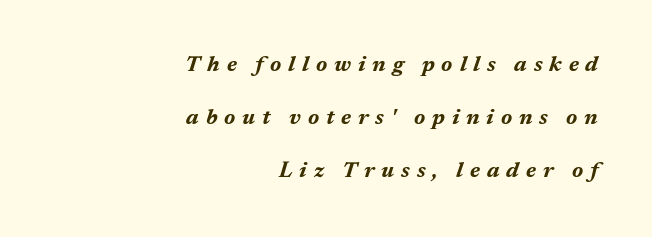
{"italic": "yes", "lean": "right", "slant_degrees": 17, "bold": "yes", "underline": "no", "align": "right", "line_spacing": "loose", "line_spacing_ratio": 2.4, "letter_spacing": "wide", "letter_spacing_em": 0.31, "glyph_px": 22}
